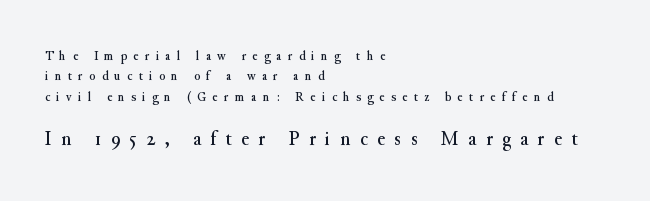
Q: Is the text italic (slanted)? A: No, it is upright.
Q: Is the text underlined? A: No.
Q: How is the paragraph aligned? A: Left-aligned.
Q: Is the spacing between letters normal or unusually wide? A: Unusually wide.
Q: Is the spacing between lines tight, normal or loose? A: Normal.
Q: Which block of text is set in a larger size, the first (top) or the second (bottom)? A: The second (bottom) one.
